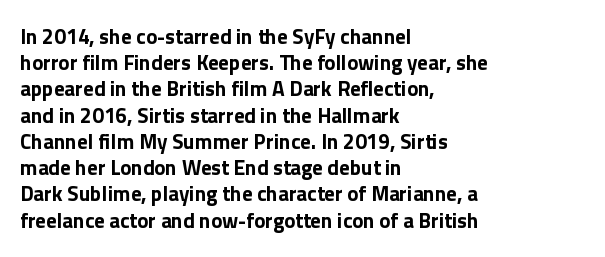
{"italic": "no", "bold": "yes", "underline": "no", "align": "left", "line_spacing": "normal", "line_spacing_ratio": 1.25, "letter_spacing": "normal", "letter_spacing_em": 0.0, "glyph_px": 21}
